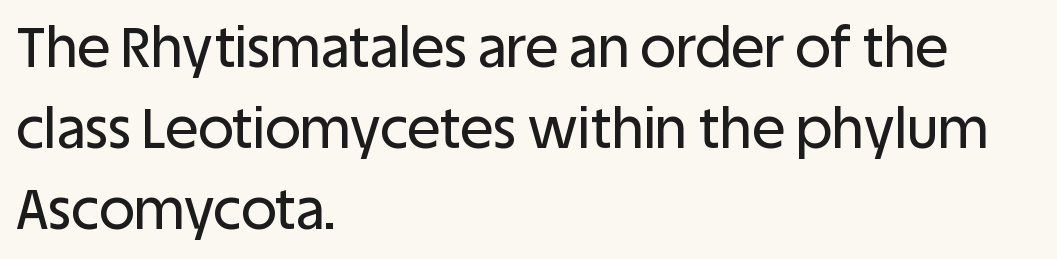
Nobody touched the tracking dial on this one. No feet cap the strokes, marking this as sans-serif type. Descenders are the only things crossing below the line. Compared with a centered layout, this one pins lines to the left instead.
